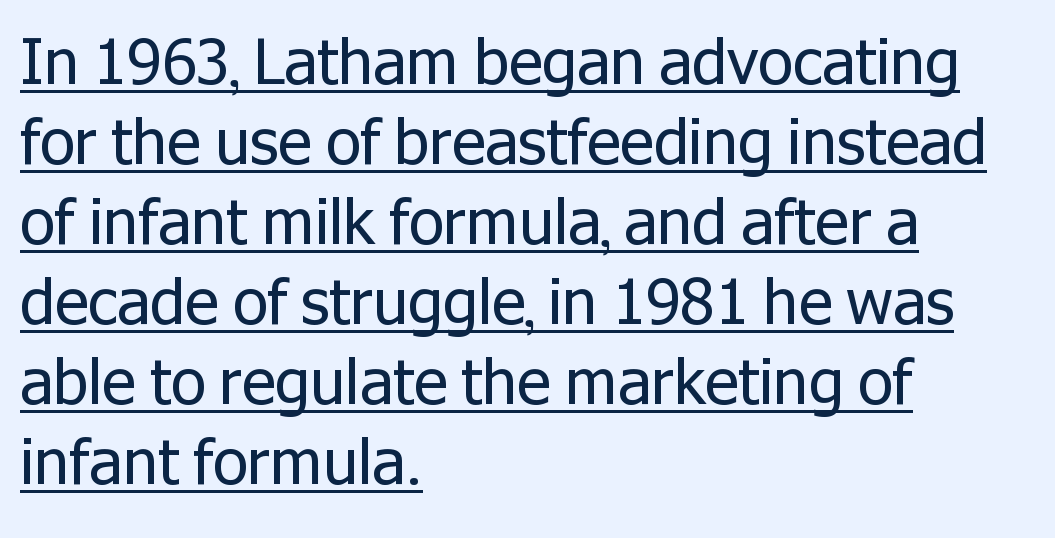
This reads as an unemphasized weight, regular at the heaviest. When letters stand straight like this, we call the style roman or upright. You could not count columns in this text — the font is proportionally spaced. Here the glyphs are tracked normally, forming tight word shapes.
